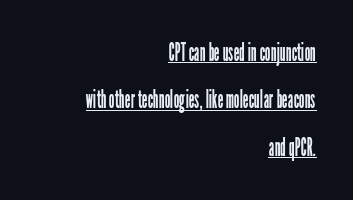
Q: Is the text bold? A: No.
Q: Is the text italic (slanted)? A: No, it is upright.
Q: Is the text underlined? A: Yes.
Q: How is the paragraph aligned? A: Right-aligned.
Q: Is the spacing between letters normal or unusually wide? A: Normal.
Q: Is the spacing between lines tight, normal or loose? A: Loose.
